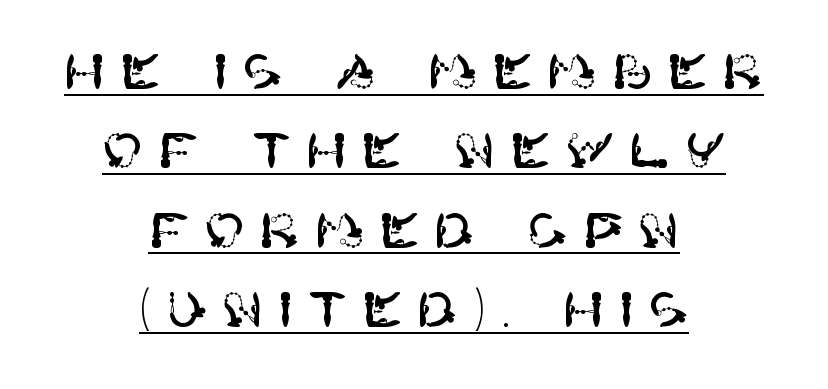
Neither beginnings nor endings align; midpoints do. The rendering shows plain stroke endings on the letterforms — a sans-serif design. Posture: straight, roman, zero tilt. Rows of type keep a routine distance in the vertical direction.
